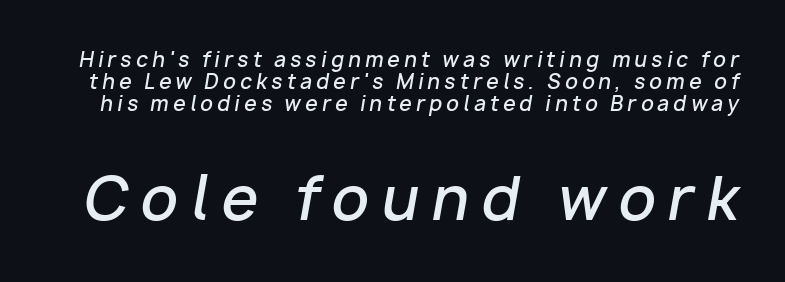
The image shows 59 px semibold type, italic (leaning right); set tight line spacing (1.11x), unusually wide letter spacing (+0.21 em), not underlined; the second (bottom) block is 2.95x larger; low stroke contrast and a medium x-height.
